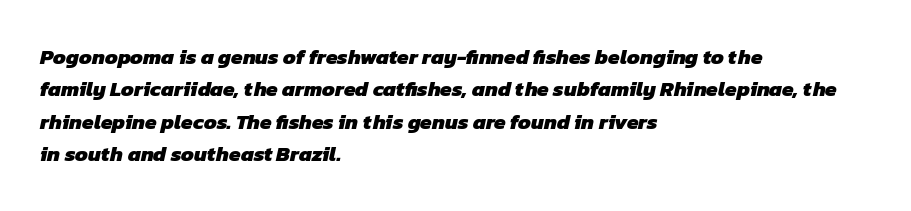
Q: Is the text bold? A: Yes.
Q: Is the text underlined? A: No.
Q: How is the paragraph aligned? A: Left-aligned.
Q: Is the spacing between letters normal or unusually wide? A: Normal.
Q: Is the spacing between lines tight, normal or loose? A: Normal.
